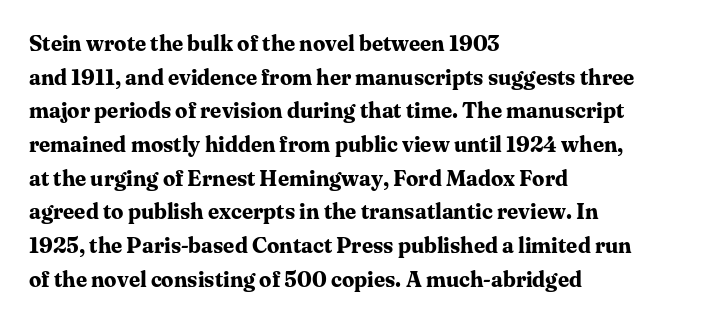
{"italic": "no", "bold": "yes", "underline": "no", "align": "left", "line_spacing": "normal", "line_spacing_ratio": 1.53, "letter_spacing": "normal", "letter_spacing_em": 0.0, "glyph_px": 22}
